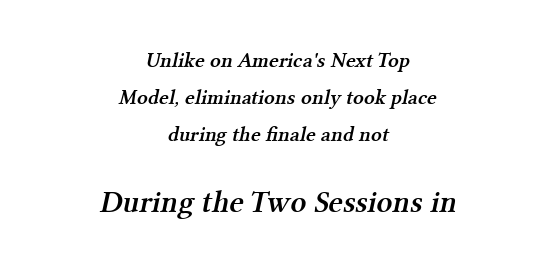
The block sitting lower on the canvas is the one with enlarged characters. The paragraph has two soft edges and a firm central axis. Regarding serifs, this sample has them. Standard letterfit; no display-style spreading of the glyphs.
